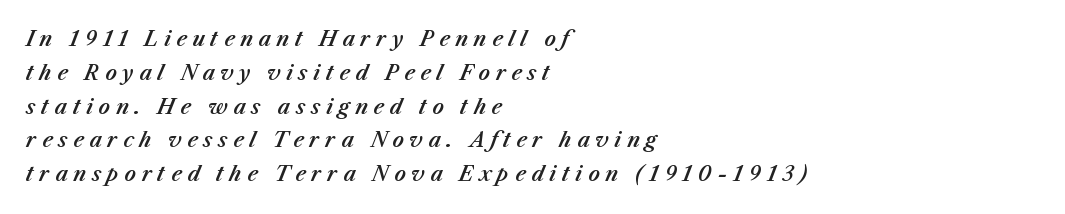
{"italic": "yes", "lean": "right", "slant_degrees": 23, "underline": "no", "align": "left", "line_spacing": "normal", "line_spacing_ratio": 1.69, "letter_spacing": "wide", "letter_spacing_em": 0.28, "glyph_px": 20}
